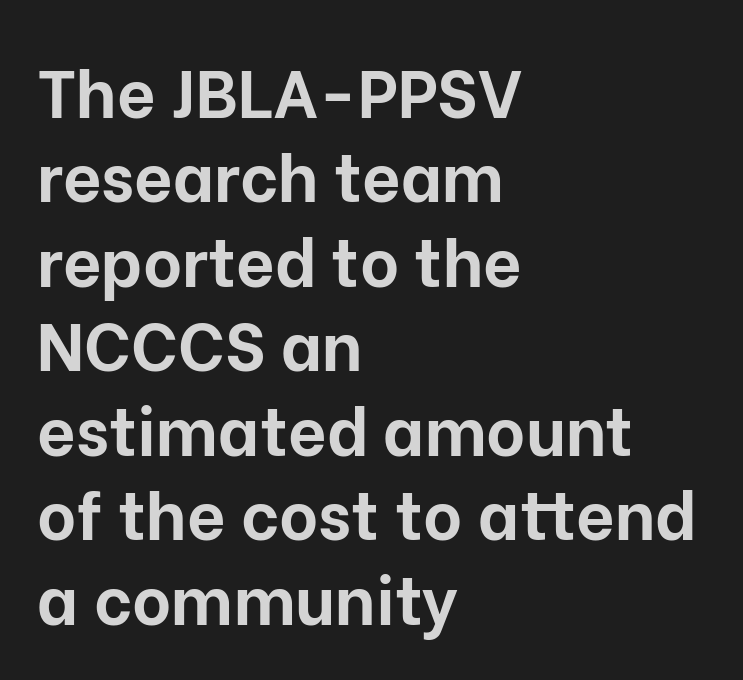
Q: Is the text bold? A: Yes.
Q: Is the text italic (slanted)? A: No, it is upright.
Q: Is the typeface a serif or a sans-serif typeface? A: Sans-serif.
Q: Is the text underlined? A: No.
Q: How is the paragraph aligned? A: Left-aligned.
Q: Is the spacing between letters normal or unusually wide? A: Normal.
Q: Is the spacing between lines tight, normal or loose? A: Normal.
Q: Width (condensed, normal, or wide)? A: Normal.
Q: Stroke contrast? A: Low.
Q: x-height? A: Medium.
Q: Monospaced? A: No.
